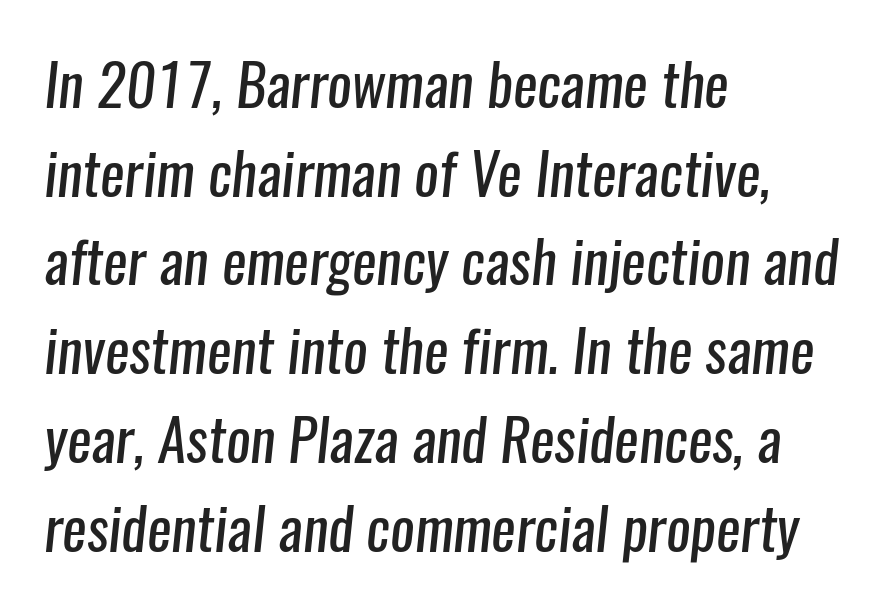
Bold? No — there's no thickening of the strokes. Is there much room between lines? A standard amount, neither cramped nor airy. The lines in this sample share a left origin and differ only in where they stop. Only glyphs here, with clear space below each row.
